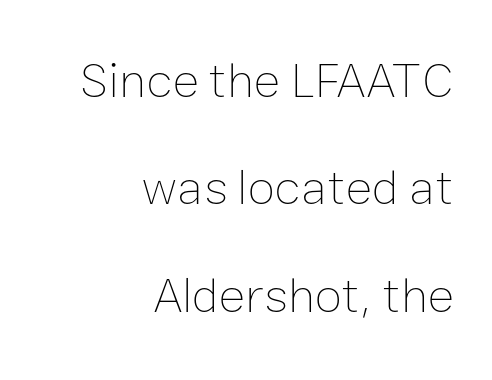
Q: Is the text bold? A: No.
Q: Is the text italic (slanted)? A: No, it is upright.
Q: Is the text underlined? A: No.
Q: How is the paragraph aligned? A: Right-aligned.
Q: Is the spacing between letters normal or unusually wide? A: Normal.
Q: Is the spacing between lines tight, normal or loose? A: Loose.
Q: Width (condensed, normal, or wide)? A: Normal.
Q: Stroke contrast? A: Low.
Q: x-height? A: Medium.
Q: Monospaced? A: No.
